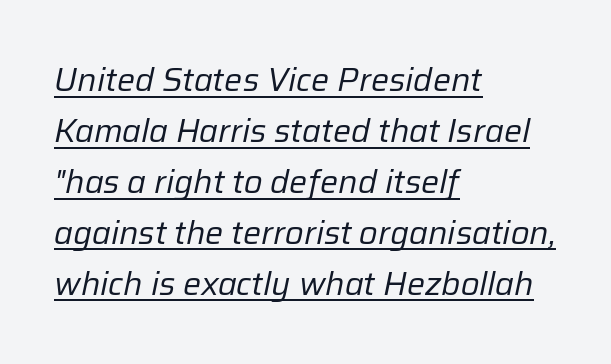
The passage shown is underscored from start to finish. Short note: letters normally spaced. Stems here are at most as thick as an everyday book face. The line-height multiplier appears to be the usual default. Line starts are locked; line ends wander.
